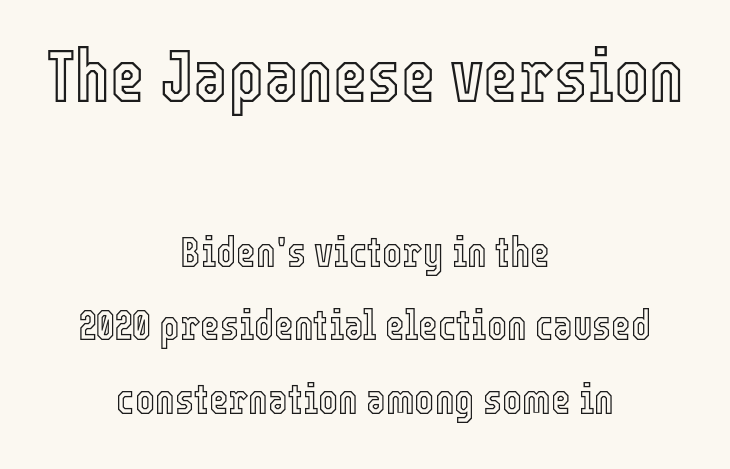
Q: Is the text italic (slanted)? A: No, it is upright.
Q: Is the text underlined? A: No.
Q: How is the paragraph aligned? A: Centered.
Q: Is the spacing between letters normal or unusually wide? A: Normal.
Q: Which block of text is set in a larger size, the first (top) or the second (bottom)? A: The first (top) one.
Q: Width (condensed, normal, or wide)? A: Condensed.
Q: x-height? A: Medium.
Q: Monospaced? A: No.
